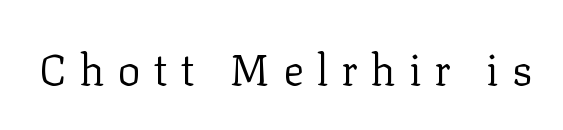
Substantial extra tracking has been applied to these lines. Spacing verdict: proportional, widths tailored to each character. Nobody drew a line under any word here. Rendered with straight, roman letterforms. The passage shown is not bold in any degree.
